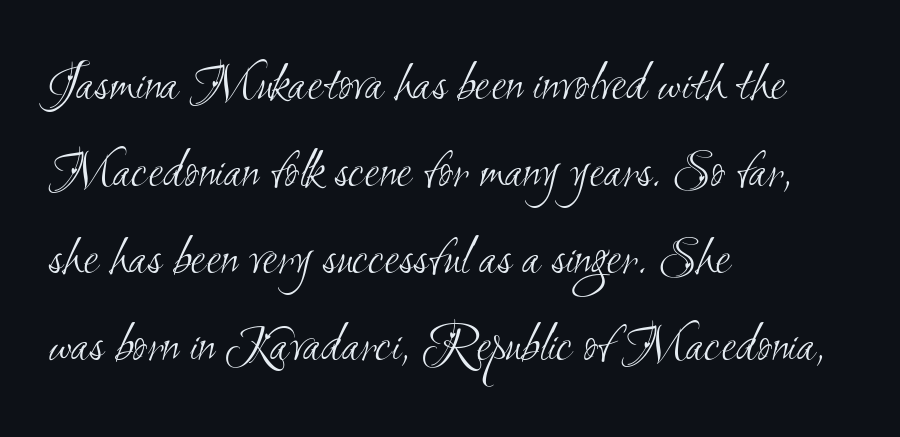
The typesetter chose a ragged-right arrangement here. The tracking reads as untouched default to a designer's eye. Unmarked baselines from the first word to the last. The passage shown is typed in a proportional face where columns would drift. These lines sit exactly where default settings would place them. Is this a sans? Yes — the strokes have no serifs.
